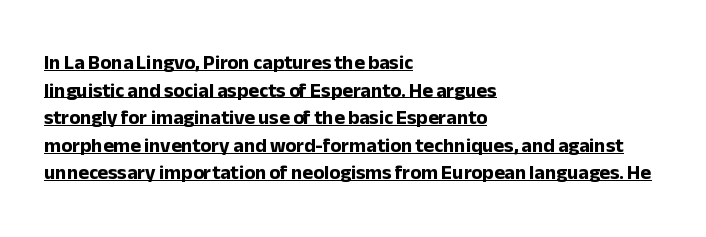
{"italic": "no", "bold": "yes", "underline": "yes", "align": "left", "line_spacing": "normal", "line_spacing_ratio": 1.38, "letter_spacing": "normal", "letter_spacing_em": 0.0, "glyph_px": 20}
